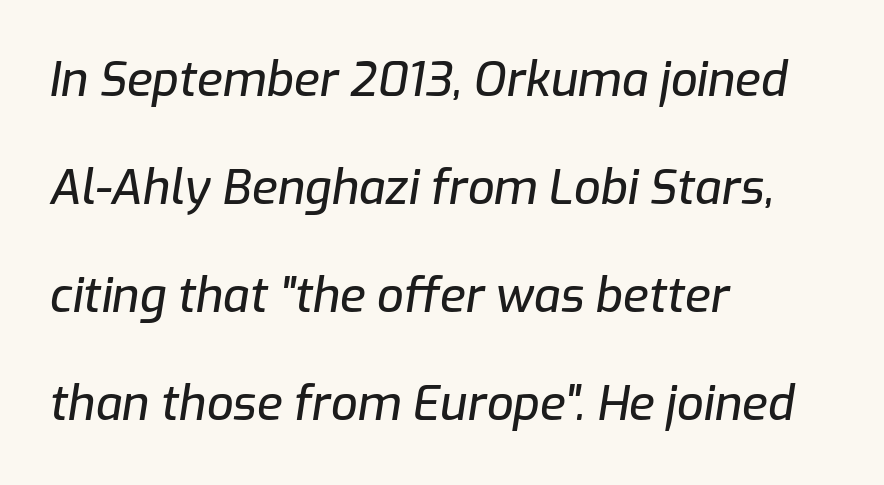
Characters are canted at an angle relative to the baseline's perpendicular. The passage shown is typed in a proportional face where columns would drift. You could call the tracking neutral — neither tight nor loose. The baseline area is clear. Line beginnings align vertically; line endings do not. Rows of type keep a wide berth in the vertical direction.
